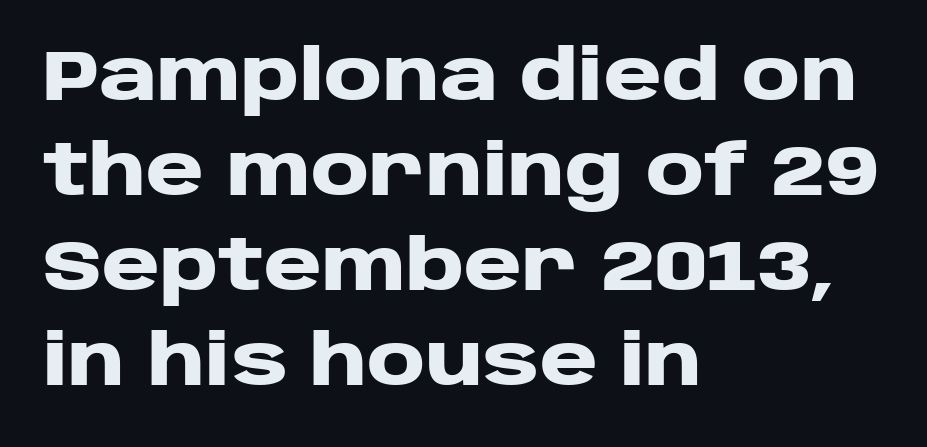
The image shows 71 px heavy, wide sans-serif type, upright; set left-aligned, normal line spacing (1.34x), normal letter spacing, not underlined; low stroke contrast and a large x-height.
